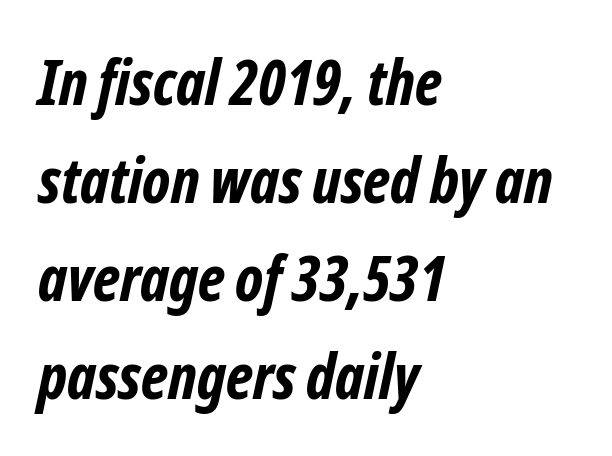
The strokes are fattened all the way to bold. Nobody touched the tracking dial on this one. Baseline-to-baseline distance is the conventional proportion of letter height. The space beneath each line is pristine and unruled. Does the copy run flush right? No — it runs flush left. Think of a printed novel: that variable character pitch is what you see here.
